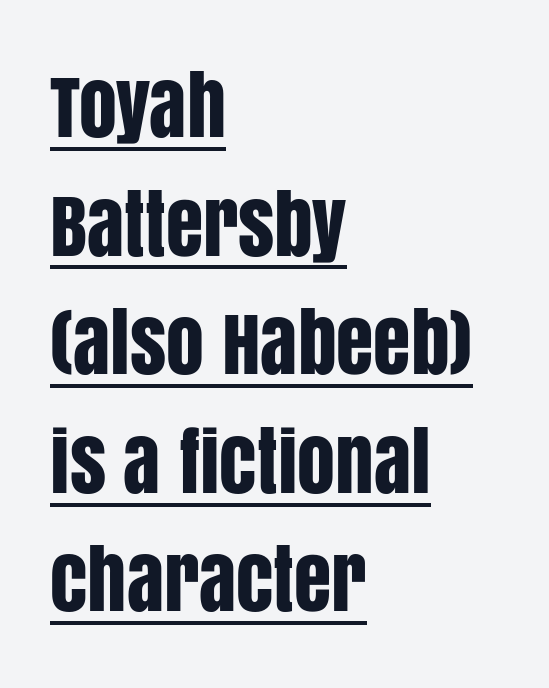
The image shows 76 px condensed sans-serif type, upright; set left-aligned, normal line spacing (1.56x), normal letter spacing, underlined; low stroke contrast and a large x-height.
